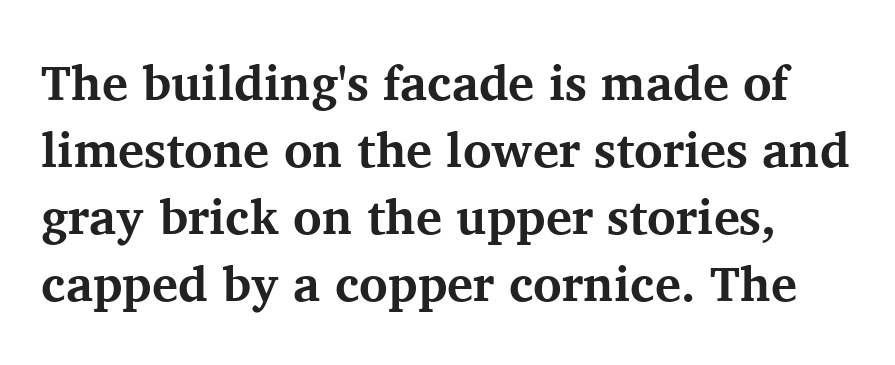
{"serif": "yes", "italic": "no", "bold": "yes", "weight": "bold", "width": "normal", "stroke_contrast": "medium", "x_height": "medium", "monospaced": "no", "underline": "no", "line_spacing": "normal", "line_spacing_ratio": 1.37, "letter_spacing": "normal", "letter_spacing_em": 0.0, "glyph_px": 49}
